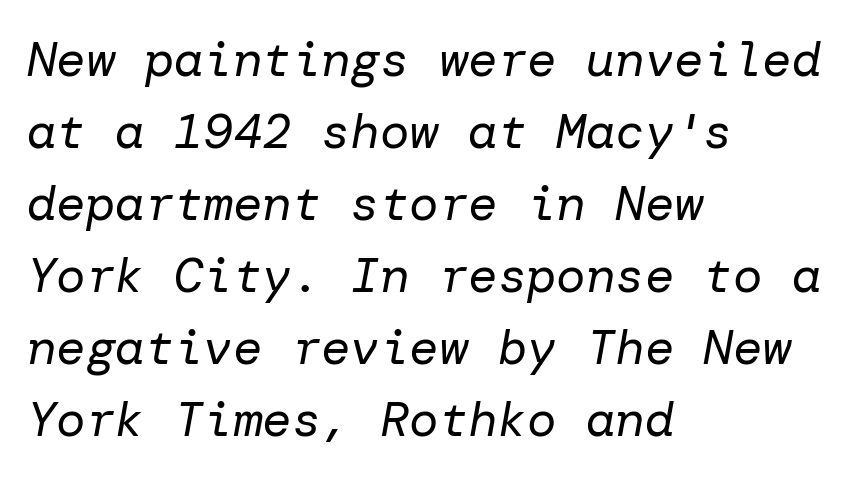
The image shows 49 px regular-weight type, italic (leaning right); set left-aligned, normal line spacing (1.47x), normal letter spacing, not underlined; low stroke contrast and a medium x-height.
